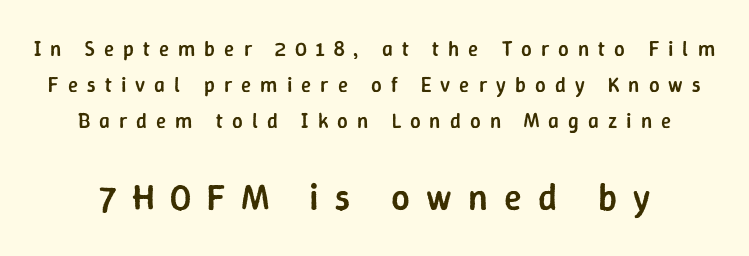
The image shows 37 px semibold sans-serif type, upright; set line spacing 1.72x, unusually wide letter spacing (+0.43 em), not underlined; the second (bottom) block is 1.76x larger; low stroke contrast and a medium x-height.
